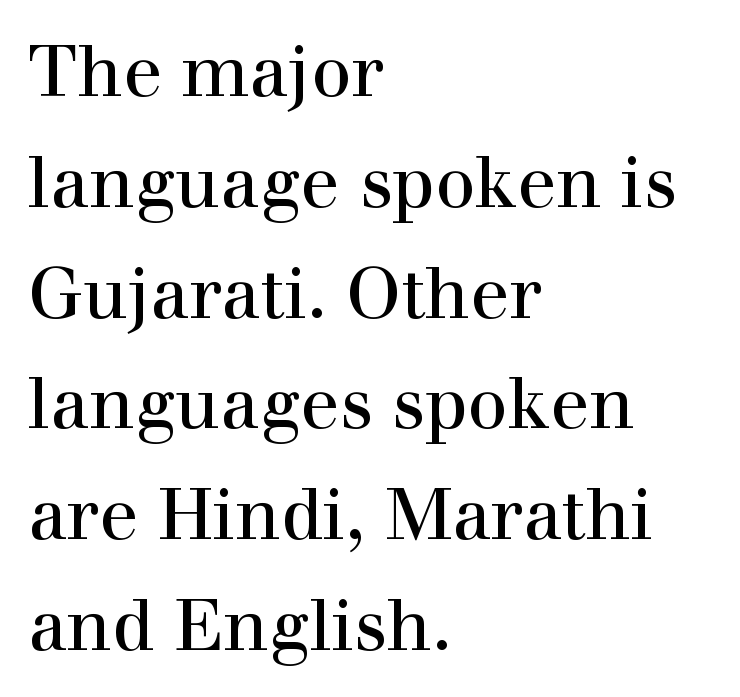
{"serif": "yes", "italic": "no", "width": "normal", "x_height": "medium", "monospaced": "no", "underline": "no", "align": "left", "line_spacing": "normal", "line_spacing_ratio": 1.56, "letter_spacing": "normal", "letter_spacing_em": 0.0, "glyph_px": 71}
